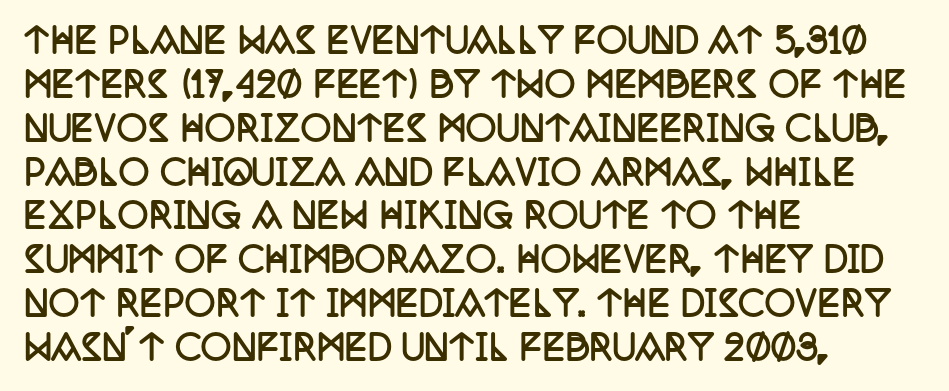
{"serif": "yes", "italic": "no", "bold": "yes", "weight": "semibold", "width": "condensed", "stroke_contrast": "low", "x_height": "large", "monospaced": "no", "underline": "no", "align": "left", "line_spacing": "normal", "line_spacing_ratio": 1.29, "letter_spacing": "normal", "letter_spacing_em": 0.0, "glyph_px": 34}
